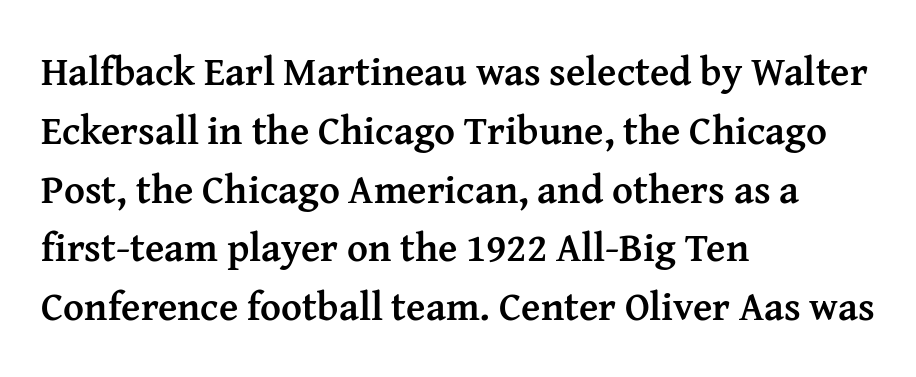
The face used here is seriffed, in the tradition of book romans. When letters stand straight like this, we call the style roman or upright. The baseline area is clear. The text block is weighted toward the left margin, trailing off unevenly rightward.
